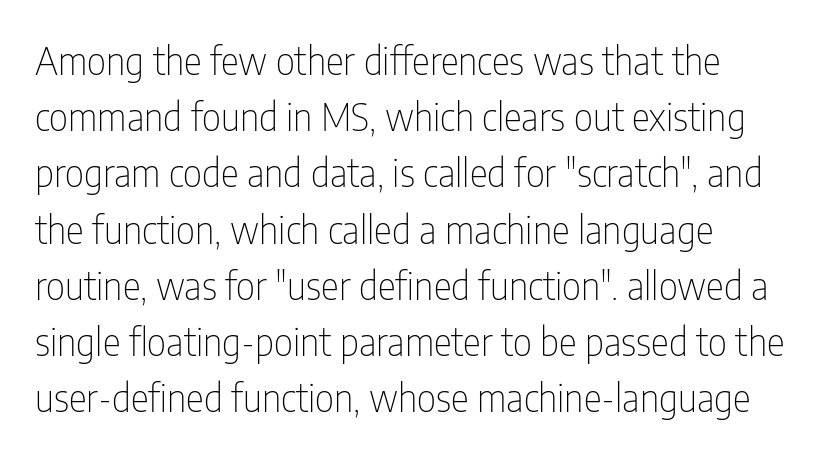
The image shows 38 px thin, condensed sans-serif type, upright; set normal line spacing (1.48x), normal letter spacing, not underlined; low stroke contrast and a medium x-height.
